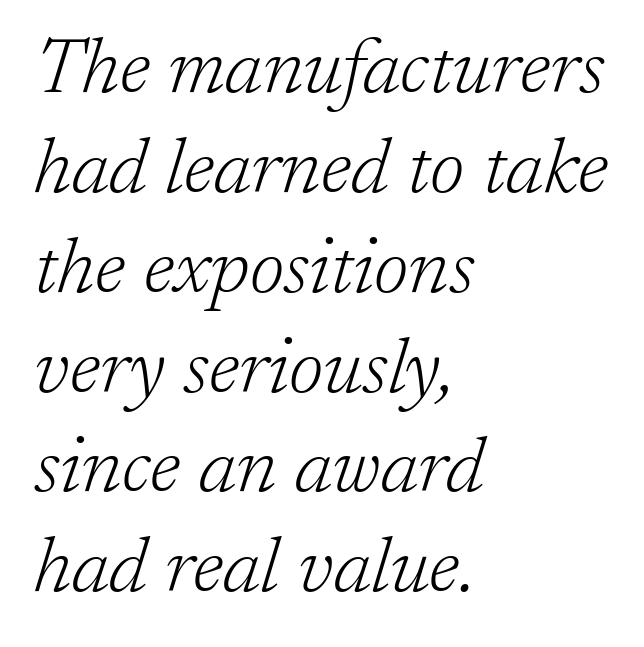
Q: Is the text bold? A: No.
Q: Is the text italic (slanted)? A: Yes, it leans right by about 17 degrees.
Q: Is the typeface a serif or a sans-serif typeface? A: Serif.
Q: Is the text underlined? A: No.
Q: How is the paragraph aligned? A: Left-aligned.
Q: Is the spacing between letters normal or unusually wide? A: Normal.
Q: Is the spacing between lines tight, normal or loose? A: Normal.
Q: Width (condensed, normal, or wide)? A: Normal.
Q: Stroke contrast? A: Low.
Q: x-height? A: Medium.
Q: Monospaced? A: No.
